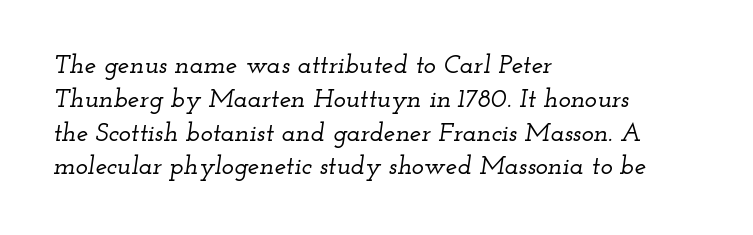
The image shows 26 px text type, italic (leaning right); set left-aligned, normal line spacing (1.3x), normal letter spacing, not underlined.
